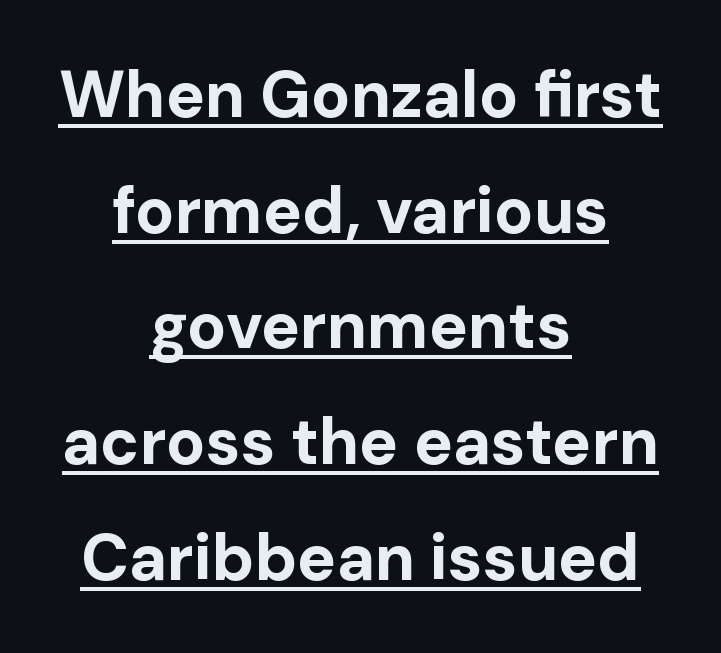
Compared with typical body copy, the letter spacing here is the same. The paragraph shown floats in the horizontal middle. Caption: lettering with a line underneath. Designer's note — italics off, roman on. The typesetting leans heavy: a genuine bold.
